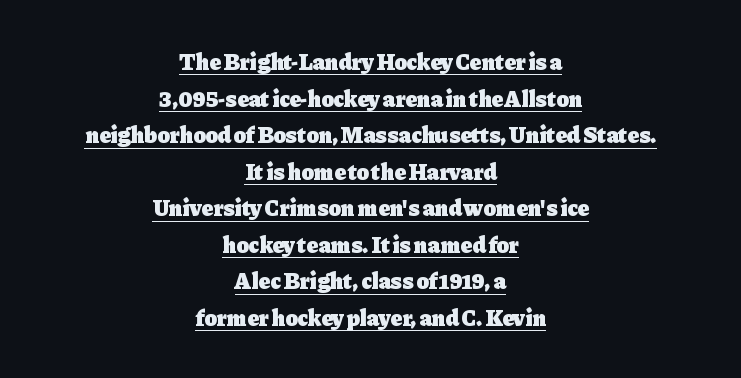
The image shows 23 px bold type, upright; set centered, normal line spacing (1.59x), normal letter spacing, underlined.
